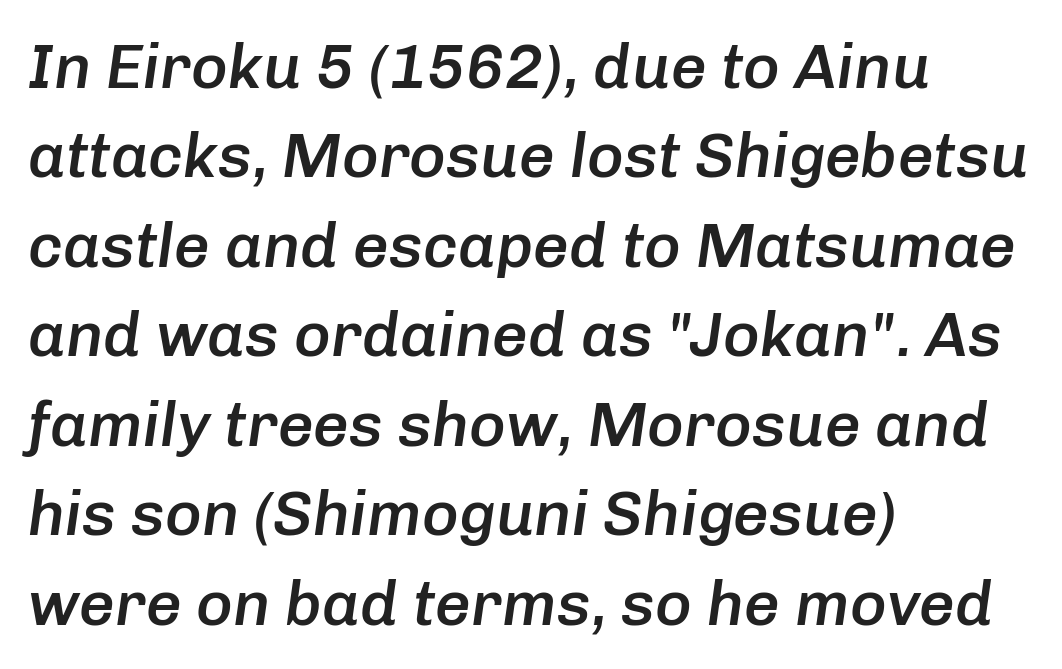
The image shows 63 px semibold type, italic (leaning right); set left-aligned, normal line spacing (1.42x), normal letter spacing, not underlined; low stroke contrast and a medium x-height.
